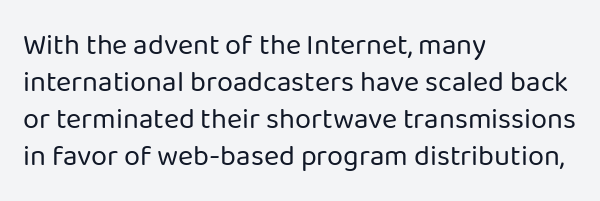
Q: Is the text bold? A: No.
Q: Is the text italic (slanted)? A: No, it is upright.
Q: Is the typeface a serif or a sans-serif typeface? A: Sans-serif.
Q: Is the text underlined? A: No.
Q: How is the paragraph aligned? A: Left-aligned.
Q: Is the spacing between letters normal or unusually wide? A: Normal.
Q: Is the spacing between lines tight, normal or loose? A: Normal.
Q: Width (condensed, normal, or wide)? A: Normal.
Q: Stroke contrast? A: Low.
Q: x-height? A: Medium.
Q: Monospaced? A: No.
